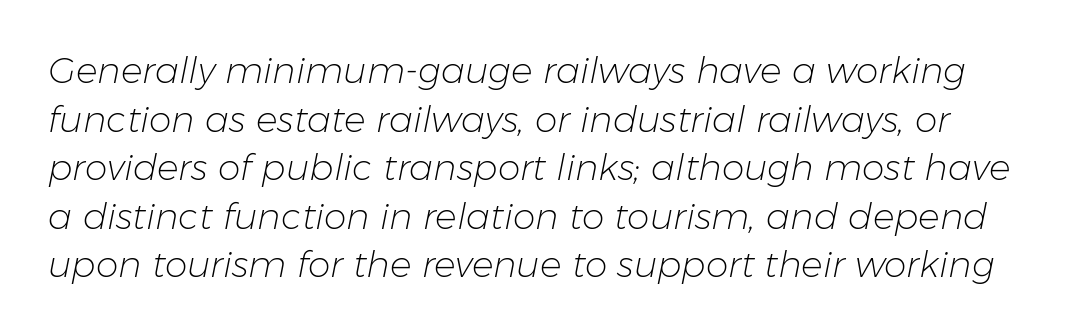
{"italic": "yes", "lean": "right", "slant_degrees": 11, "bold": "no", "weight": "light", "width": "normal", "stroke_contrast": "low", "x_height": "medium", "monospaced": "no", "underline": "no", "line_spacing": "normal", "line_spacing_ratio": 1.35, "letter_spacing": "normal", "letter_spacing_em": 0.0, "glyph_px": 36}
